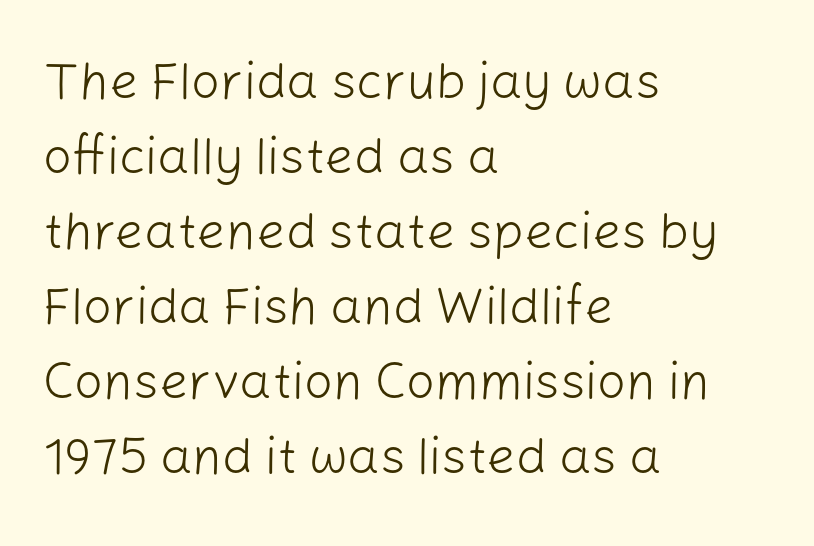
Q: Is the text bold? A: No.
Q: Is the text italic (slanted)? A: No, it is upright.
Q: Is the typeface a serif or a sans-serif typeface? A: Sans-serif.
Q: Is the text underlined? A: No.
Q: How is the paragraph aligned? A: Left-aligned.
Q: Is the spacing between letters normal or unusually wide? A: Normal.
Q: Is the spacing between lines tight, normal or loose? A: Normal.
Q: Width (condensed, normal, or wide)? A: Normal.
Q: Stroke contrast? A: Low.
Q: x-height? A: Medium.
Q: Monospaced? A: No.
